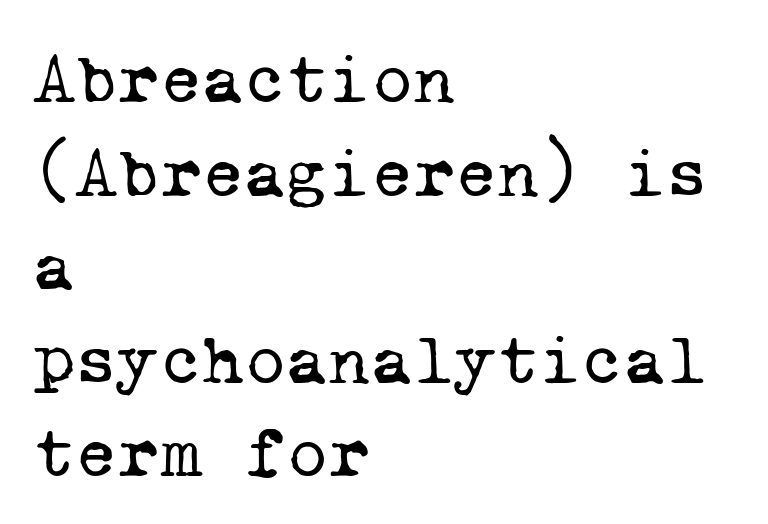
{"serif": "yes", "bold": "no", "weight": "regular", "width": "normal", "stroke_contrast": "low", "x_height": "medium", "monospaced": "yes", "underline": "no", "align": "left", "line_spacing": "normal", "line_spacing_ratio": 1.3, "letter_spacing": "normal", "letter_spacing_em": 0.0, "glyph_px": 72}
